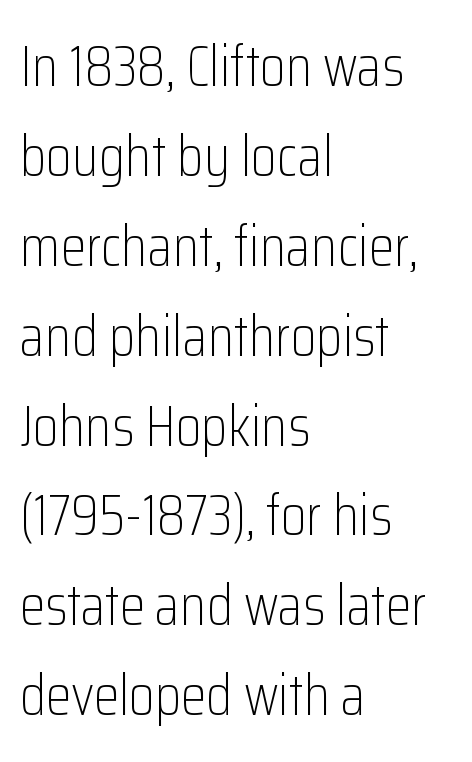
{"serif": "no", "italic": "no", "bold": "no", "weight": "light", "width": "condensed", "stroke_contrast": "low", "x_height": "medium", "monospaced": "no", "underline": "no", "align": "left", "line_spacing": "normal", "line_spacing_ratio": 1.55, "letter_spacing": "normal", "letter_spacing_em": 0.0, "glyph_px": 58}
